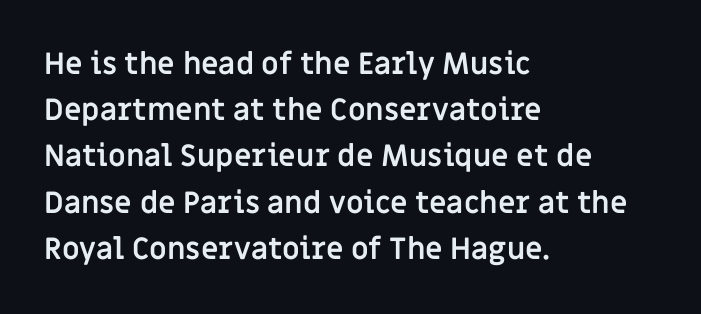
{"serif": "no", "italic": "no", "bold": "yes", "weight": "semibold", "width": "normal", "stroke_contrast": "low", "x_height": "large", "monospaced": "no", "underline": "no", "align": "left", "line_spacing": "normal", "line_spacing_ratio": 1.54, "letter_spacing": "normal", "letter_spacing_em": 0.0, "glyph_px": 30}
